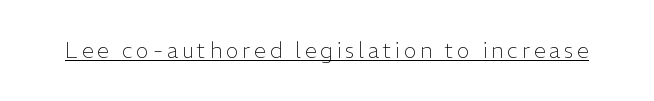
No extra ink here — the face is not bold. The rendered words wear a rule along their underside. Quick note: not italic, upright.
